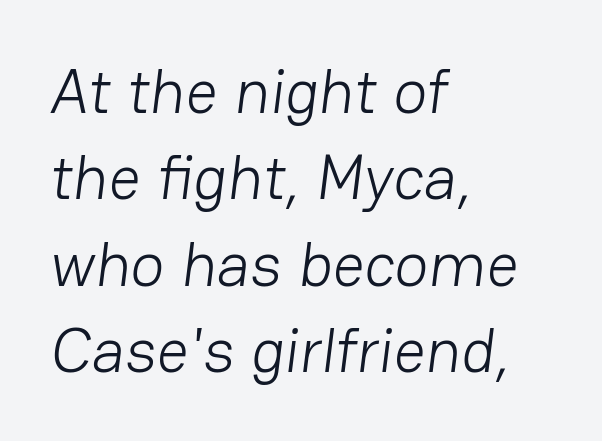
Q: Is the text bold? A: No.
Q: Is the typeface a serif or a sans-serif typeface? A: Sans-serif.
Q: Is the text underlined? A: No.
Q: How is the paragraph aligned? A: Left-aligned.
Q: Is the spacing between letters normal or unusually wide? A: Normal.
Q: Is the spacing between lines tight, normal or loose? A: Normal.
Q: Width (condensed, normal, or wide)? A: Normal.
Q: Stroke contrast? A: Low.
Q: x-height? A: Medium.
Q: Monospaced? A: No.
